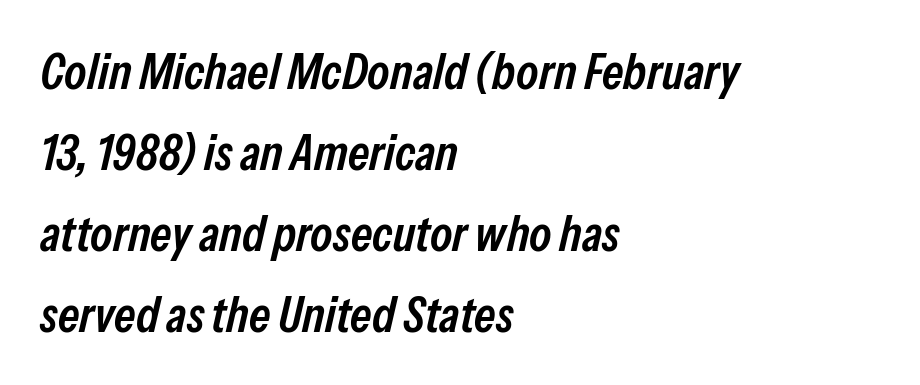
{"italic": "yes", "lean": "right", "slant_degrees": 13, "bold": "semi", "weight": "semibold", "width": "condensed", "stroke_contrast": "low", "x_height": "medium", "monospaced": "no", "underline": "no", "align": "left", "line_spacing": "normal", "line_spacing_ratio": 1.62, "letter_spacing": "normal", "letter_spacing_em": 0.0, "glyph_px": 50}
